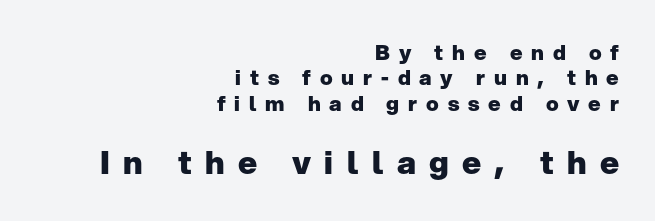
Q: Is the text bold? A: Yes.
Q: Is the text italic (slanted)? A: No, it is upright.
Q: Is the typeface a serif or a sans-serif typeface? A: Sans-serif.
Q: Is the text underlined? A: No.
Q: How is the paragraph aligned? A: Right-aligned.
Q: Is the spacing between letters normal or unusually wide? A: Unusually wide.
Q: Which block of text is set in a larger size, the first (top) or the second (bottom)? A: The second (bottom) one.
Q: Width (condensed, normal, or wide)? A: Normal.
Q: Stroke contrast? A: Low.
Q: x-height? A: Medium.
Q: Monospaced? A: No.
